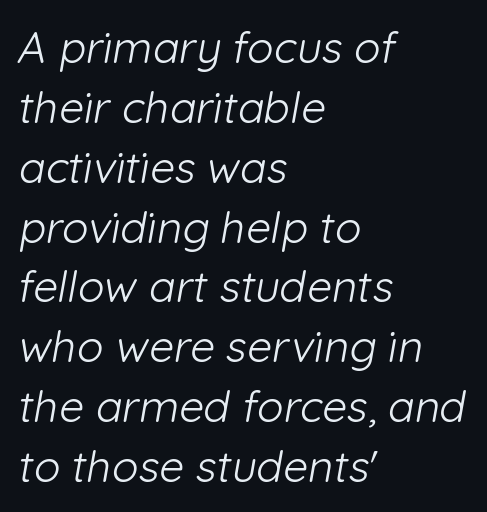
Q: Is the text bold? A: No.
Q: Is the typeface a serif or a sans-serif typeface? A: Sans-serif.
Q: Is the text underlined? A: No.
Q: How is the paragraph aligned? A: Left-aligned.
Q: Is the spacing between letters normal or unusually wide? A: Normal.
Q: Is the spacing between lines tight, normal or loose? A: Normal.
Q: Width (condensed, normal, or wide)? A: Normal.
Q: Stroke contrast? A: Low.
Q: x-height? A: Medium.
Q: Monospaced? A: No.
